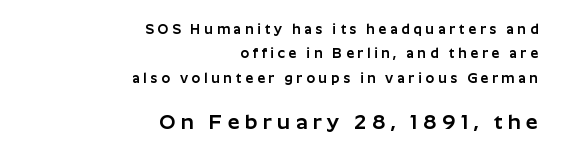
{"italic": "no", "underline": "no", "align": "right", "line_spacing_ratio": 1.75, "letter_spacing": "wide", "letter_spacing_em": 0.26, "larger_block": "second", "size_ratio": 1.5, "glyph_px": 21}
